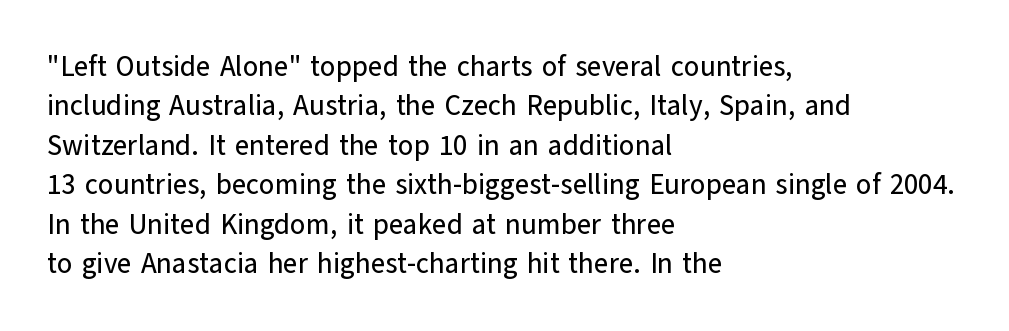
{"serif": "no", "italic": "no", "width": "normal", "stroke_contrast": "low", "x_height": "medium", "monospaced": "no", "underline": "no", "align": "left", "line_spacing": "normal", "line_spacing_ratio": 1.41, "letter_spacing": "normal", "letter_spacing_em": 0.0, "glyph_px": 28}
